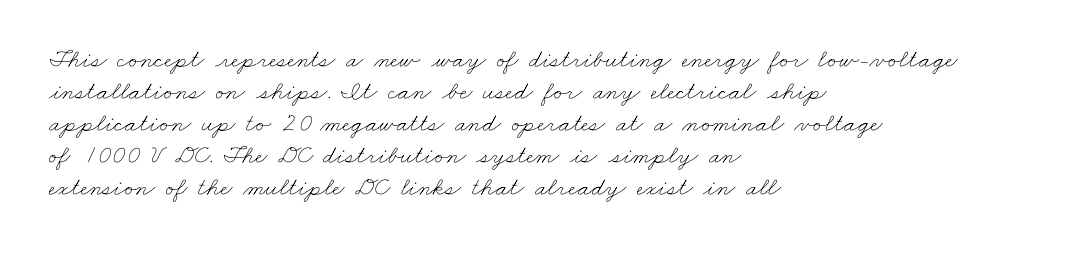
The weight tops out at a normal text grade. Casual observation: everything's shoved over to the left. The line texture is even and compact thanks to regular tracking. The zone under the glyphs is completely vacant.
